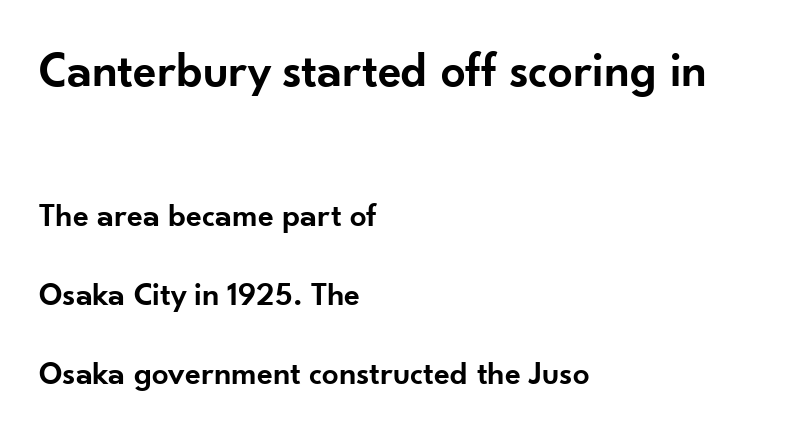
The horizontal fit of the characters is conventional and even. These words are printed semibold, heavier than regular yet not bold. Honestly, there is no underline to notice here at all. Vertically, the passage feels expansive, rows floating well apart. The passage shown is typed in a proportional face where columns would drift.
